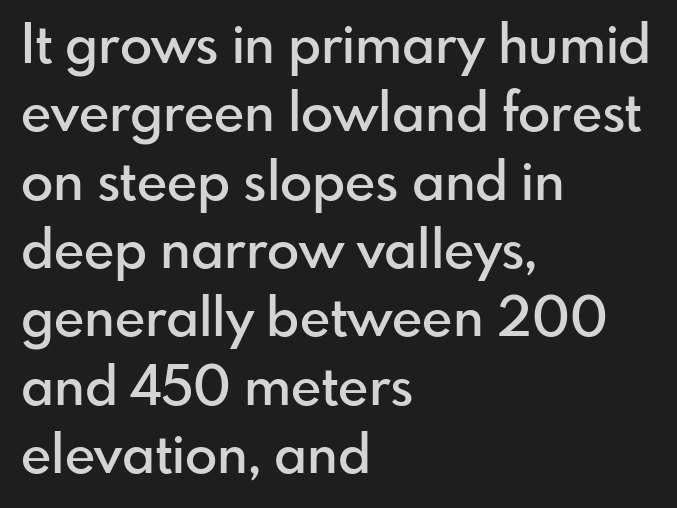
{"serif": "no", "italic": "no", "bold": "semi", "weight": "semibold", "width": "normal", "stroke_contrast": "low", "x_height": "small", "monospaced": "no", "underline": "no", "align": "left", "line_spacing": "normal", "line_spacing_ratio": 1.29, "letter_spacing": "normal", "letter_spacing_em": 0.0, "glyph_px": 53}
